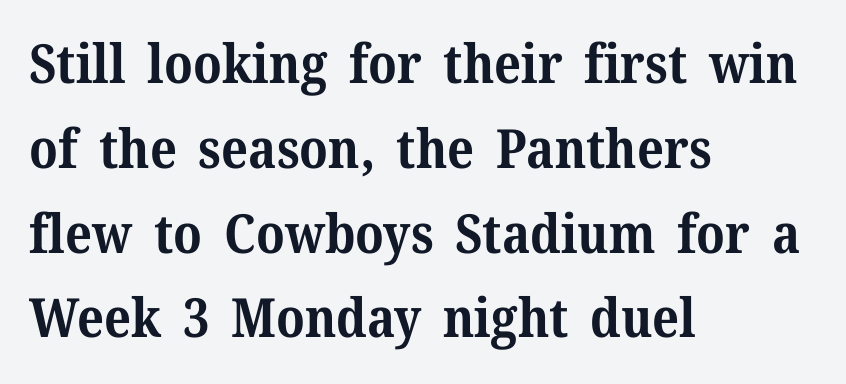
Classification — serif. One-word summary of the alignment: left. The designer left line spacing at the default. The type is set solid horizontally, with unmodified tracking. Honestly, there is no underline to notice here at all.
